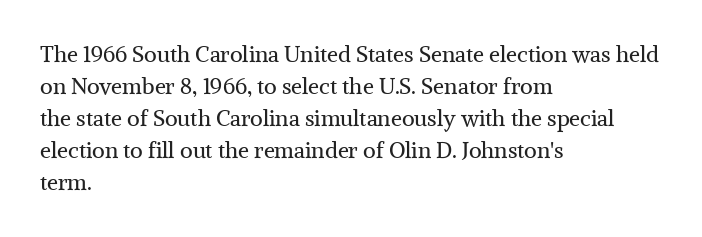
The image shows 22 px text type, upright; set left-aligned, normal line spacing (1.46x), normal letter spacing, not underlined.
